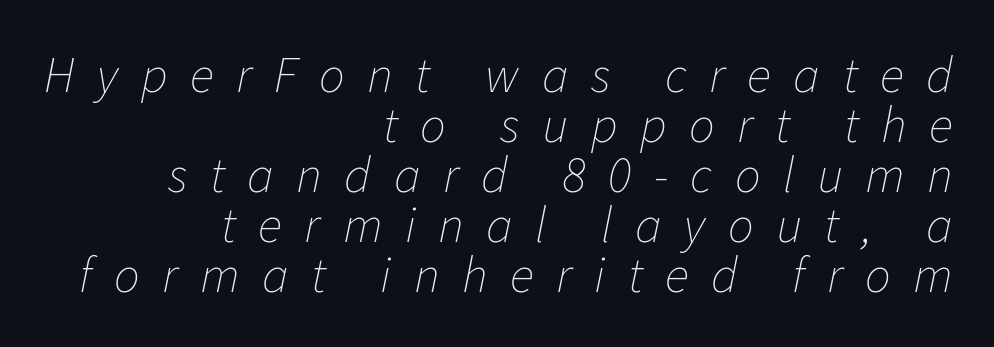
Q: Is the text bold? A: No.
Q: Is the text italic (slanted)? A: Yes, it leans right by about 11 degrees.
Q: Is the text underlined? A: No.
Q: How is the paragraph aligned? A: Right-aligned.
Q: Is the spacing between letters normal or unusually wide? A: Unusually wide.
Q: Is the spacing between lines tight, normal or loose? A: Tight.
Q: Width (condensed, normal, or wide)? A: Normal.
Q: Stroke contrast? A: Low.
Q: x-height? A: Medium.
Q: Monospaced? A: No.
